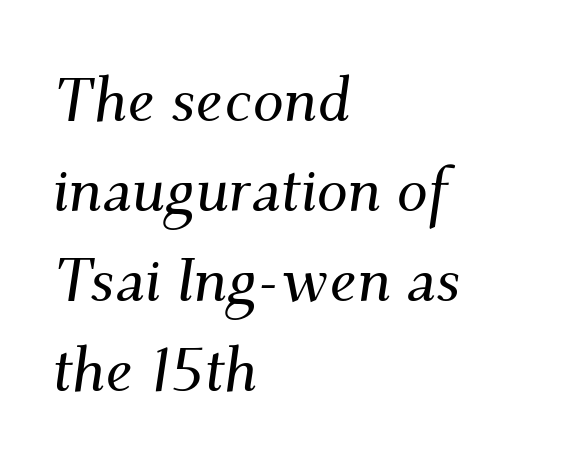
The image shows 62 px serif type, italic (leaning right); set left-aligned, normal line spacing (1.45x), normal letter spacing, not underlined; medium stroke contrast and a small x-height.
